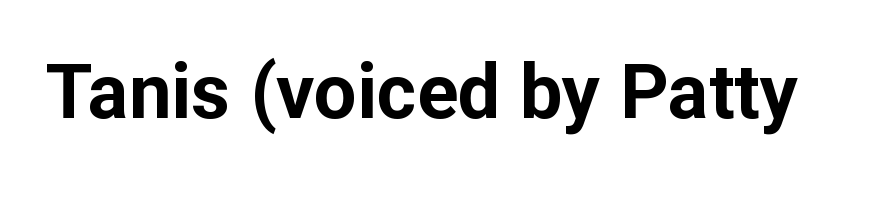
The image shows 76 px bold sans-serif type, upright; set normal letter spacing, not underlined; low stroke contrast and a medium x-height.
